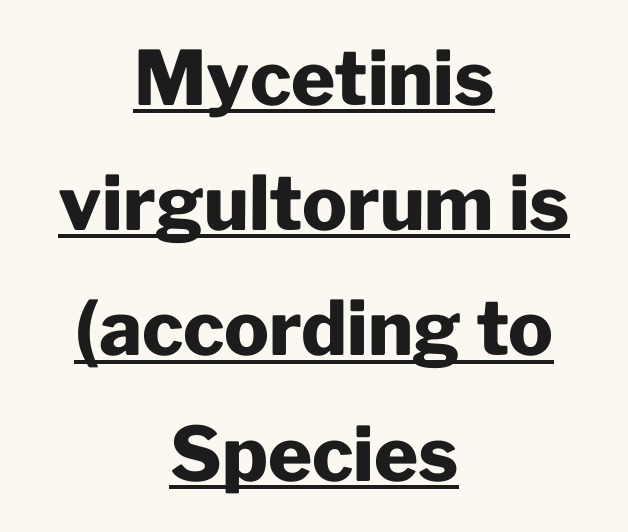
Q: Is the text bold? A: Yes.
Q: Is the text italic (slanted)? A: No, it is upright.
Q: Is the typeface a serif or a sans-serif typeface? A: Sans-serif.
Q: Is the text underlined? A: Yes.
Q: How is the paragraph aligned? A: Centered.
Q: Is the spacing between letters normal or unusually wide? A: Normal.
Q: Is the spacing between lines tight, normal or loose? A: Normal.
Q: Width (condensed, normal, or wide)? A: Normal.
Q: Stroke contrast? A: Low.
Q: x-height? A: Medium.
Q: Monospaced? A: No.
